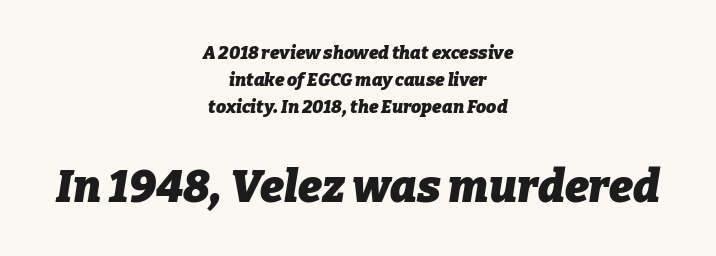
The image shows 45 px heavy type, italic (leaning right); set centered, normal line spacing (1.5x), normal letter spacing, not underlined; the second (bottom) block is 2.5x larger; low stroke contrast and a medium x-height.
